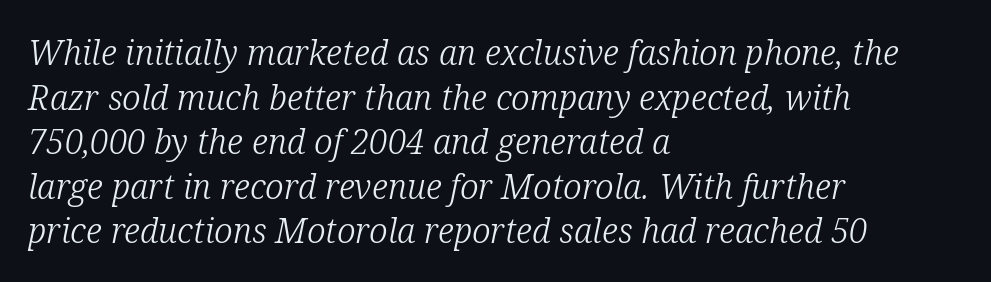
{"serif": "yes", "italic": "yes", "lean": "right", "slant_degrees": 12, "bold": "no", "weight": "light", "width": "normal", "stroke_contrast": "low", "x_height": "medium", "monospaced": "no", "underline": "no", "align": "left", "line_spacing": "normal", "line_spacing_ratio": 1.31, "letter_spacing": "normal", "letter_spacing_em": 0.0, "glyph_px": 34}
